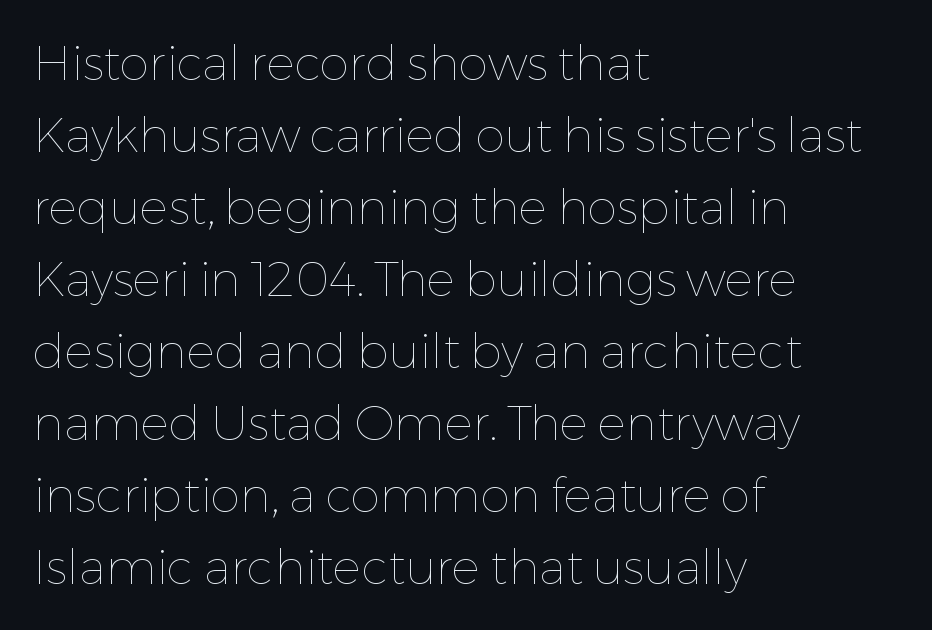
The image shows 48 px thin type, upright; set left-aligned, normal line spacing (1.5x), normal letter spacing, not underlined; low stroke contrast and a medium x-height.
